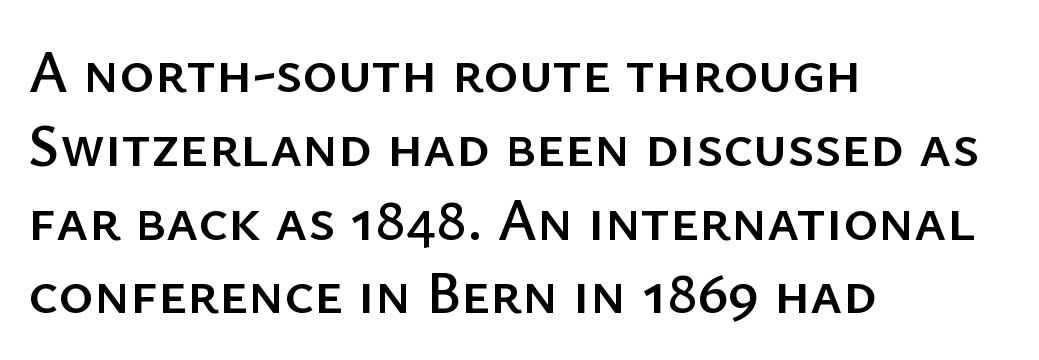
The image shows 60 px sans-serif type, upright; set left-aligned, line spacing 1.23x, normal letter spacing, not underlined; low stroke contrast and a medium x-height.
